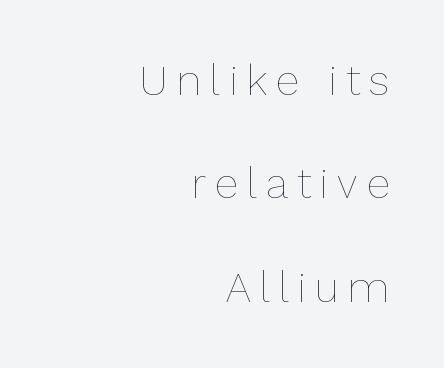
The space between consecutive lines is lavish. Posture: straight, roman, zero tilt. The font sits on the lighter half of the weight spectrum, regular included. Spacing verdict: proportional, widths tailored to each character. Is the block centered? No — it sits flush against the right margin.
